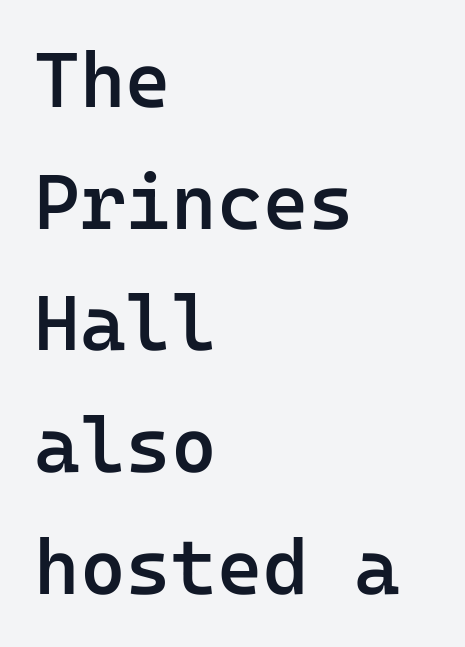
Q: Is the text bold? A: Semi-bold.
Q: Is the text italic (slanted)? A: No, it is upright.
Q: Is the typeface a serif or a sans-serif typeface? A: Sans-serif.
Q: Is the text underlined? A: No.
Q: How is the paragraph aligned? A: Left-aligned.
Q: Is the spacing between letters normal or unusually wide? A: Normal.
Q: Is the spacing between lines tight, normal or loose? A: Normal.
Q: Width (condensed, normal, or wide)? A: Normal.
Q: Stroke contrast? A: Low.
Q: x-height? A: Medium.
Q: Monospaced? A: Yes.
